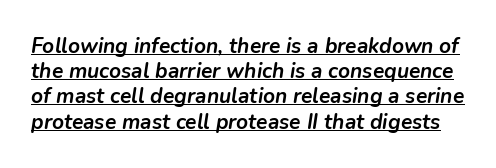
{"italic": "yes", "lean": "right", "slant_degrees": 9, "bold": "yes", "underline": "yes", "line_spacing_ratio": 1.2, "letter_spacing": "normal", "letter_spacing_em": 0.0, "glyph_px": 21}
